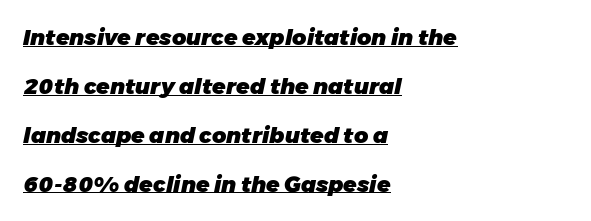
The image shows 22 px bold type, italic (leaning right); set left-aligned, loose line spacing (2.22x), normal letter spacing, underlined.
